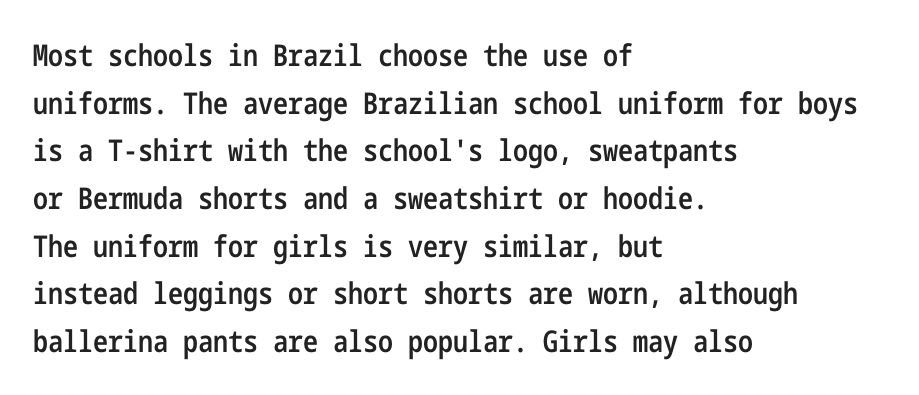
Notice how descenders clear the ascenders below comfortably — that's standard leading. The strip under each line holds only bare page. The type is set solid horizontally, with unmodified tracking. Does the lettering tilt? It doesn't — this is upright. Short and long lines alike share a common starting point at left.
